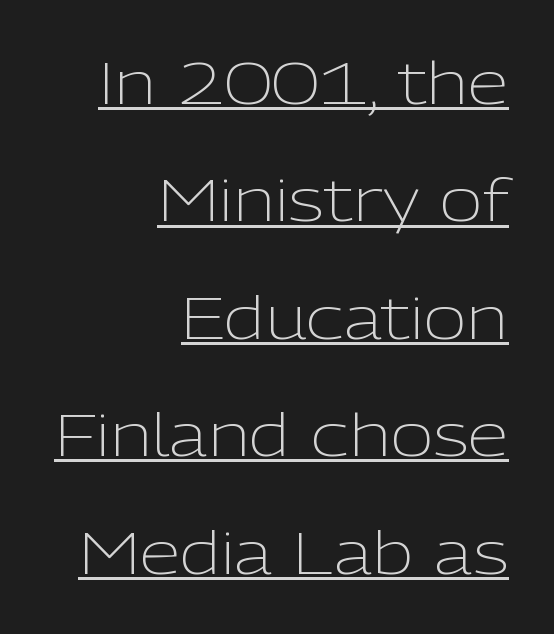
The passage shown is typed in a proportional face where columns would drift. Each line of the rendering has a horizontal stroke beneath the glyphs. The typesetting does not lean heavy: it is not bold. A student would call this right alignment; a typographer would say flush right, rag left.
